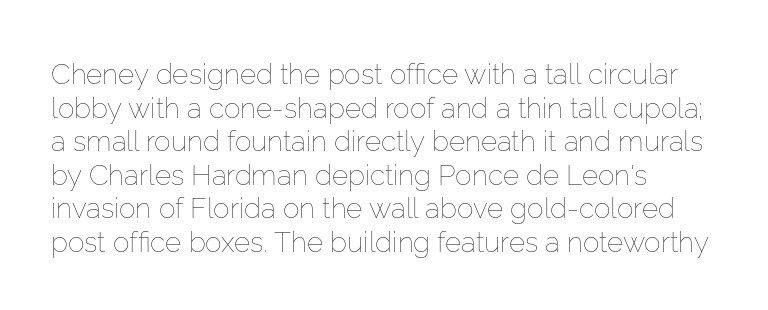
The image shows 28 px thin type, upright; set left-aligned, line spacing 1.2x, normal letter spacing, not underlined; low stroke contrast and a medium x-height.
